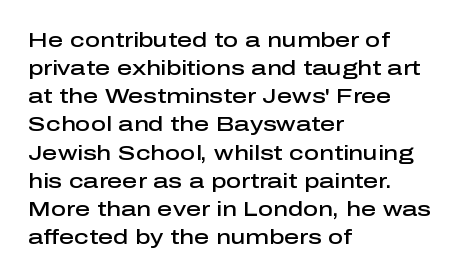
{"italic": "no", "bold": "semi", "underline": "no", "align": "left", "line_spacing": "normal", "line_spacing_ratio": 1.34, "letter_spacing": "normal", "letter_spacing_em": 0.0, "glyph_px": 21}
